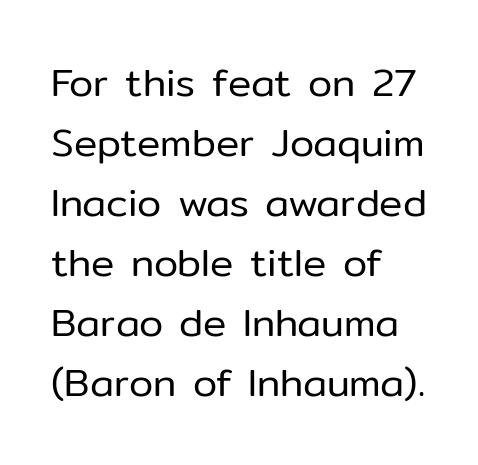
The image shows 39 px regular-weight sans-serif type, upright; set left-aligned, normal line spacing (1.54x), normal letter spacing, not underlined; low stroke contrast and a medium x-height.
